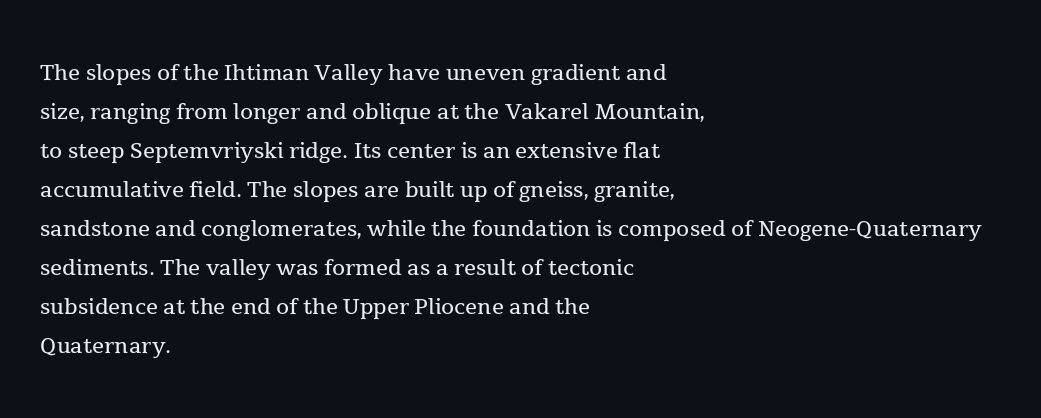
Q: Is the text bold? A: No.
Q: Is the text italic (slanted)? A: No, it is upright.
Q: Is the typeface a serif or a sans-serif typeface? A: Serif.
Q: Is the text underlined? A: No.
Q: How is the paragraph aligned? A: Left-aligned.
Q: Is the spacing between letters normal or unusually wide? A: Normal.
Q: Is the spacing between lines tight, normal or loose? A: Normal.
Q: Width (condensed, normal, or wide)? A: Normal.
Q: x-height? A: Medium.
Q: Monospaced? A: No.
